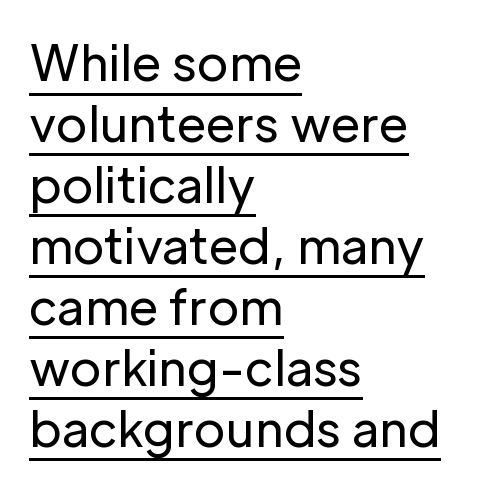
Q: Is the text bold? A: No.
Q: Is the text italic (slanted)? A: No, it is upright.
Q: Is the typeface a serif or a sans-serif typeface? A: Sans-serif.
Q: Is the text underlined? A: Yes.
Q: How is the paragraph aligned? A: Left-aligned.
Q: Is the spacing between letters normal or unusually wide? A: Normal.
Q: Is the spacing between lines tight, normal or loose? A: Normal.
Q: Width (condensed, normal, or wide)? A: Normal.
Q: Stroke contrast? A: Low.
Q: x-height? A: Medium.
Q: Monospaced? A: No.
